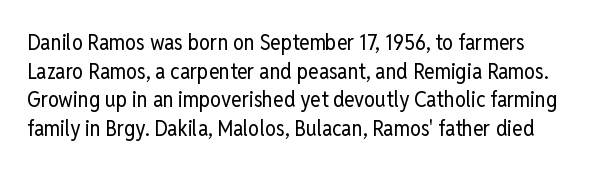
The image shows 22 px text type, upright; set normal line spacing (1.3x), normal letter spacing, not underlined.
